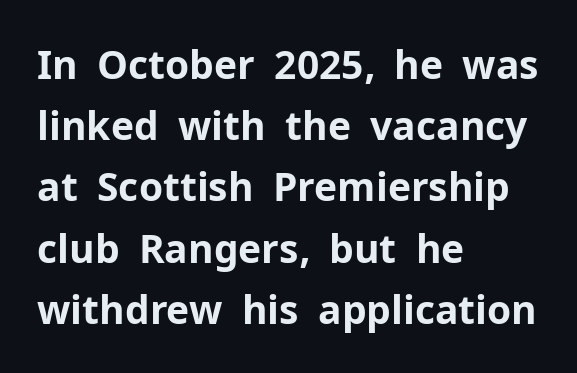
The image shows 39 px bold sans-serif type, upright; set left-aligned, normal line spacing (1.57x), normal letter spacing, not underlined; low stroke contrast and a medium x-height.
